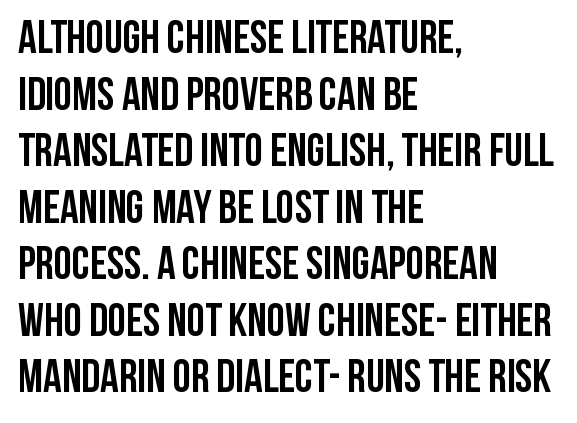
Q: Is the text bold? A: Yes.
Q: Is the text italic (slanted)? A: No, it is upright.
Q: Is the typeface a serif or a sans-serif typeface? A: Sans-serif.
Q: Is the text underlined? A: No.
Q: How is the paragraph aligned? A: Left-aligned.
Q: Is the spacing between letters normal or unusually wide? A: Normal.
Q: Width (condensed, normal, or wide)? A: Condensed.
Q: Stroke contrast? A: Low.
Q: x-height? A: Large.
Q: Monospaced? A: No.
